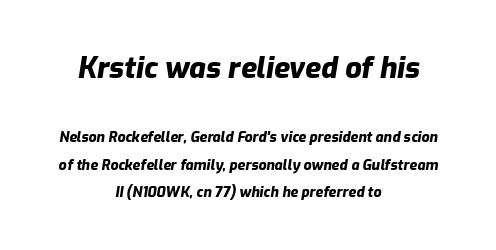
Q: Is the text bold? A: Yes.
Q: Is the text italic (slanted)? A: Yes, it leans right by about 9 degrees.
Q: Is the text underlined? A: No.
Q: How is the paragraph aligned? A: Centered.
Q: Is the spacing between letters normal or unusually wide? A: Normal.
Q: Is the spacing between lines tight, normal or loose? A: Loose.
Q: Which block of text is set in a larger size, the first (top) or the second (bottom)? A: The first (top) one.
Q: Width (condensed, normal, or wide)? A: Normal.
Q: Stroke contrast? A: Low.
Q: x-height? A: Medium.
Q: Monospaced? A: No.
